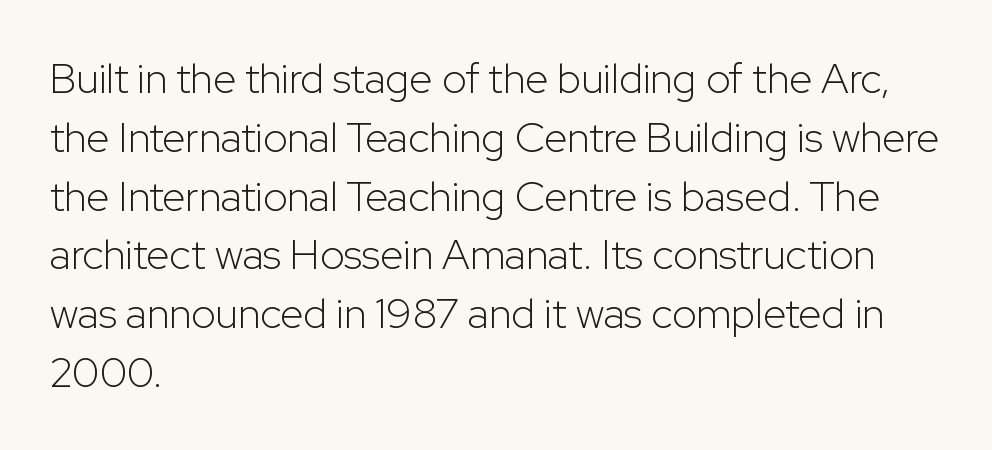
Quick note: interline space is typical. Proportional: the letters do not fall into vertical columns. Ink coverage per letter is moderate at most. The passage shown is typeset with a sans-serif family.
